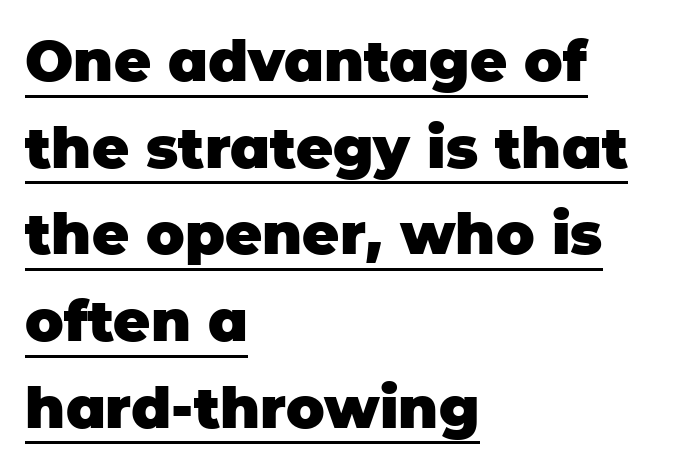
The compositor pushed each line to the left boundary. Like a heading marked for emphasis, these lines bear an underscore. Plenty of ink on the page — the face is bold. The font family rendered here belongs to the sans-serif group.
